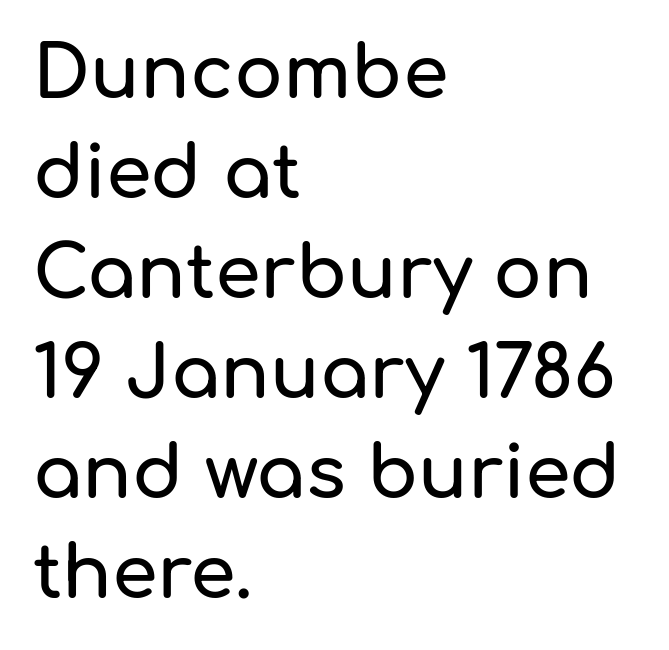
Reading down the block, your eye returns to a fixed left position each line. Is the letter spacing exaggerated? No — it looks like the ordinary default. Do the characters align in a grid? No, the font is proportional. The lettering holds an erect, upright posture throughout. Type style note: lacks serifs. Nobody drew a line under any word here.
